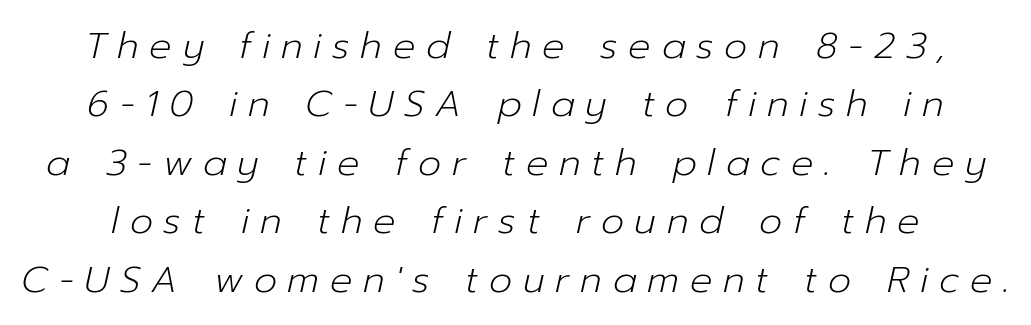
{"italic": "yes", "lean": "right", "slant_degrees": 12, "bold": "no", "weight": "light", "width": "normal", "stroke_contrast": "low", "x_height": "medium", "monospaced": "no", "underline": "no", "line_spacing": "normal", "line_spacing_ratio": 1.58, "letter_spacing": "wide", "letter_spacing_em": 0.29, "glyph_px": 37}
